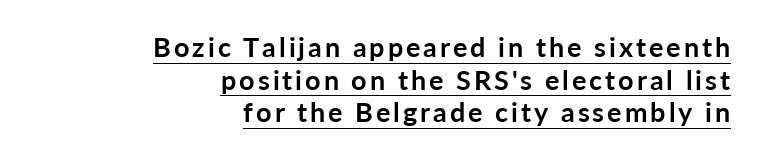
The image shows 27 px bold type, upright; set right-aligned, line spacing 1.21x, underlined.
